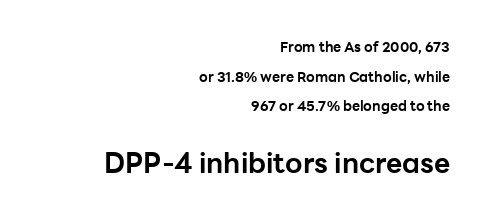
Q: Is the text bold? A: Yes.
Q: Is the text italic (slanted)? A: No, it is upright.
Q: Is the typeface a serif or a sans-serif typeface? A: Sans-serif.
Q: Is the text underlined? A: No.
Q: How is the paragraph aligned? A: Right-aligned.
Q: Is the spacing between letters normal or unusually wide? A: Normal.
Q: Is the spacing between lines tight, normal or loose? A: Loose.
Q: Which block of text is set in a larger size, the first (top) or the second (bottom)? A: The second (bottom) one.
Q: Width (condensed, normal, or wide)? A: Normal.
Q: Stroke contrast? A: Low.
Q: x-height? A: Medium.
Q: Monospaced? A: No.
